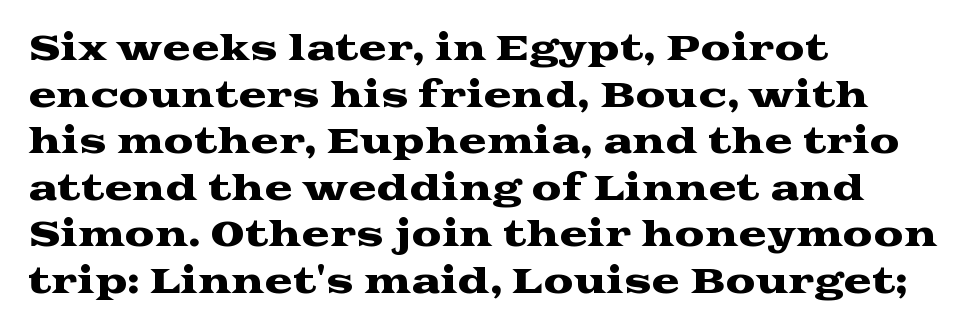
The image shows 34 px wide serif type, upright; set left-aligned, normal line spacing (1.37x), normal letter spacing, not underlined; medium stroke contrast and a medium x-height.
